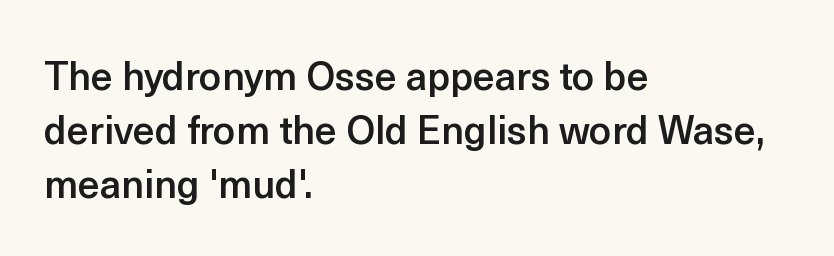
Visually the block forms a straight wall on the left and a jagged coastline on the right. One glance says typical: line gaps are just what's usual. The font is running at a semibold setting, under full bold. If you drew a line through each stem, it would be perfectly vertical.
